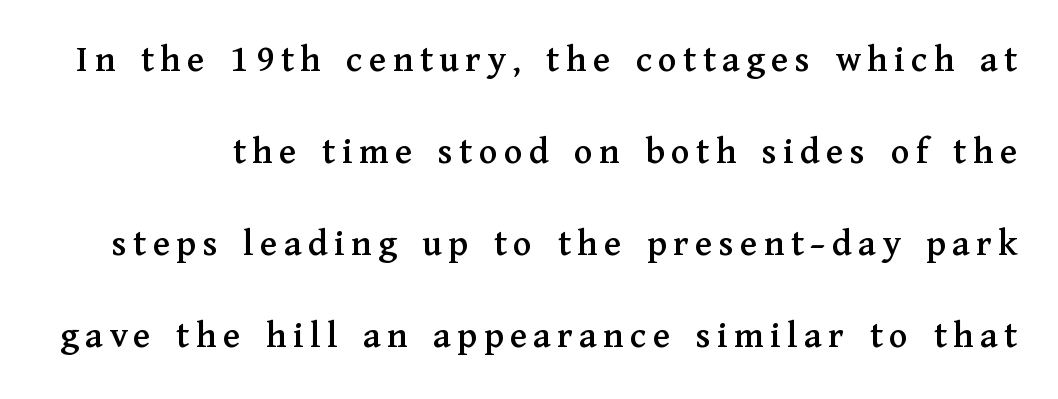
The image shows 38 px serif type, upright; set loose line spacing (2.42x), not underlined; medium stroke contrast and a medium x-height.
